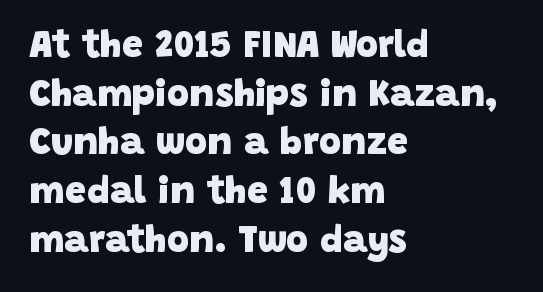
{"serif": "no", "bold": "yes", "weight": "heavy", "width": "normal", "stroke_contrast": "low", "x_height": "large", "monospaced": "no", "underline": "no", "align": "left", "line_spacing": "normal", "line_spacing_ratio": 1.28, "letter_spacing": "normal", "letter_spacing_em": 0.0, "glyph_px": 38}
